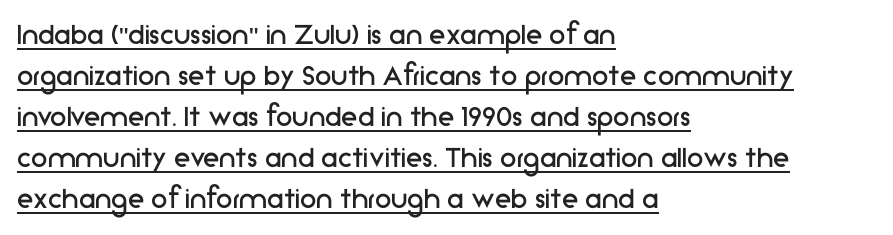
{"serif": "no", "italic": "no", "bold": "no", "weight": "regular", "width": "normal", "stroke_contrast": "low", "x_height": "medium", "monospaced": "no", "underline": "yes", "align": "left", "line_spacing_ratio": 1.24, "letter_spacing": "normal", "letter_spacing_em": 0.0, "glyph_px": 33}
